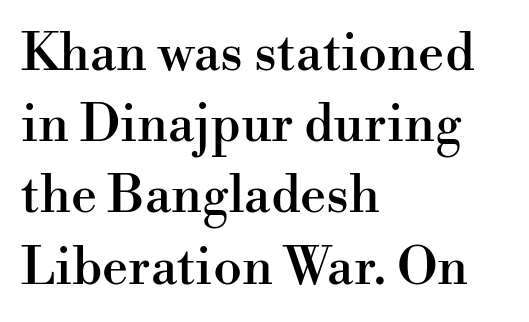
Q: Is the text italic (slanted)? A: No, it is upright.
Q: Is the typeface a serif or a sans-serif typeface? A: Serif.
Q: Is the text underlined? A: No.
Q: How is the paragraph aligned? A: Left-aligned.
Q: Is the spacing between letters normal or unusually wide? A: Normal.
Q: Is the spacing between lines tight, normal or loose? A: Normal.
Q: Width (condensed, normal, or wide)? A: Normal.
Q: Stroke contrast? A: High.
Q: x-height? A: Small.
Q: Monospaced? A: No.
